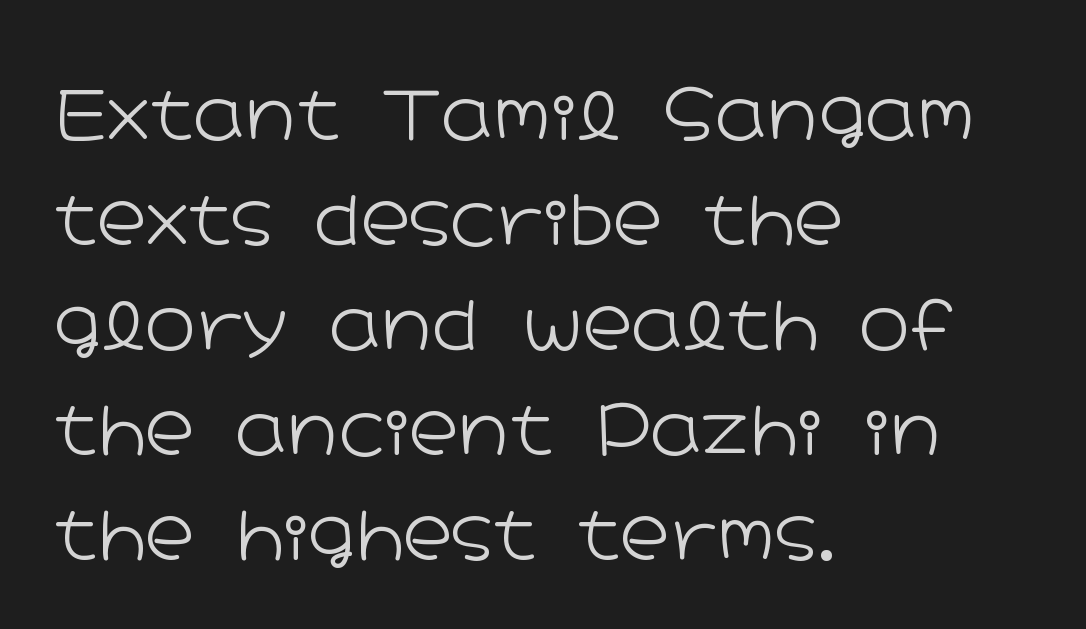
What stands out about the letter spacing? Nothing — it is the standard amount. Compared with a typical body face, this is equally light or lighter still. Unmarked baselines from the first word to the last. These lines are composed in type without serifs.
